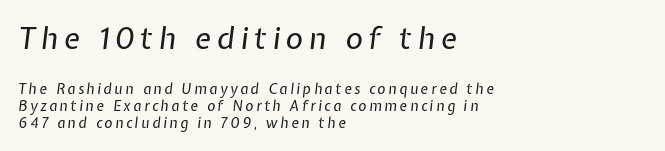
The image shows 30 px regular-weight type, italic (leaning right); set left-aligned, line spacing 1.22x, not underlined; the first (top) block is 2.14x larger; low stroke contrast and a medium x-height.
